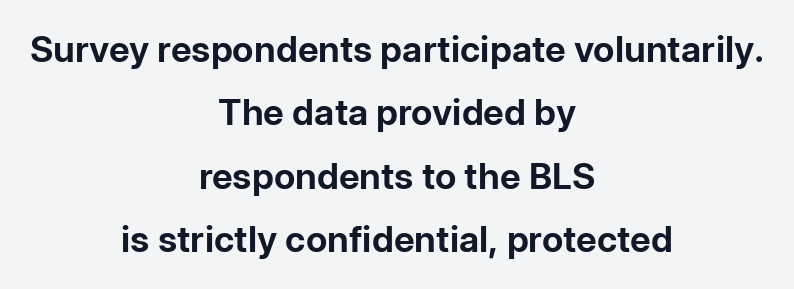
{"serif": "no", "italic": "no", "bold": "yes", "weight": "bold", "width": "normal", "stroke_contrast": "low", "x_height": "medium", "monospaced": "no", "underline": "no", "align": "center", "line_spacing_ratio": 1.76, "letter_spacing": "normal", "letter_spacing_em": 0.0, "glyph_px": 36}
